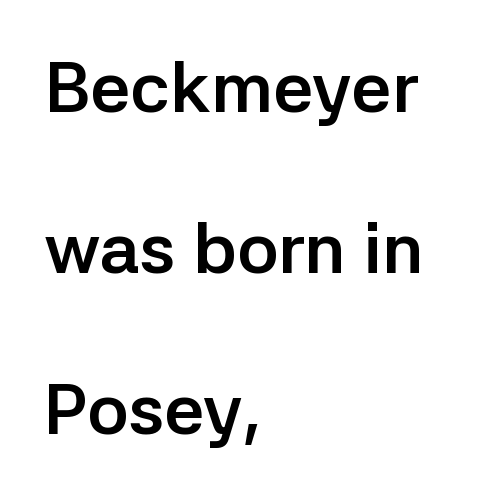
Does the lettering tilt? It doesn't — this is upright. The space directly below the letters is spotless. I'd describe the lettering as bold — thick and assertive. The passage shown is typed in a proportional face where columns would drift. Short note: letters normally spaced.
